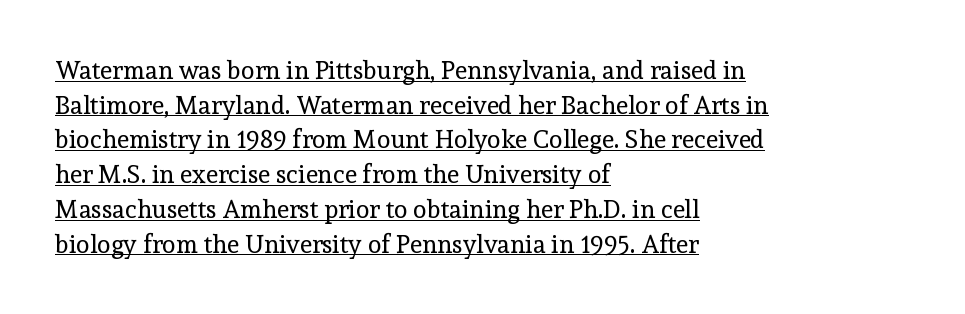
Q: Is the text bold? A: No.
Q: Is the text italic (slanted)? A: No, it is upright.
Q: Is the text underlined? A: Yes.
Q: How is the paragraph aligned? A: Left-aligned.
Q: Is the spacing between letters normal or unusually wide? A: Normal.
Q: Is the spacing between lines tight, normal or loose? A: Normal.
